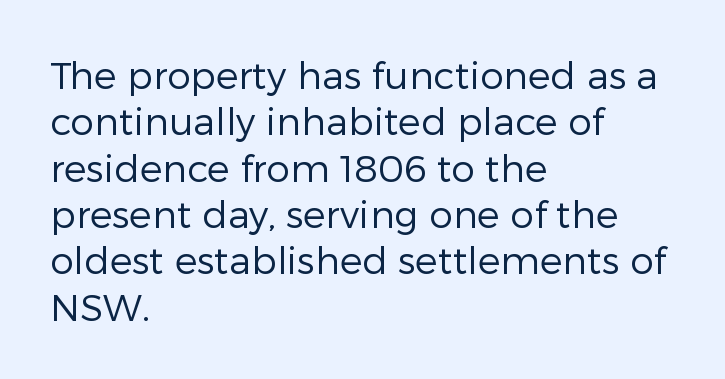
{"serif": "no", "italic": "no", "bold": "no", "weight": "regular", "width": "normal", "stroke_contrast": "low", "x_height": "medium", "monospaced": "no", "underline": "no", "align": "left", "line_spacing_ratio": 1.22, "letter_spacing": "normal", "letter_spacing_em": 0.0, "glyph_px": 38}
